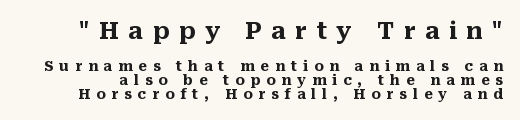
Observe the wide spacing: letters keep a clear distance from each other. A bare baseline throughout the passage. Heavy-handed strokes throughout: this text is bold. You get the large type first, then a drop to smaller type. The axis of the letterforms is exactly vertical.
